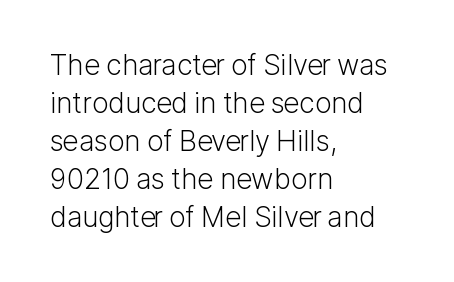
The type family on display is of the sans-serif kind. Stems here are at most as thick as an everyday book face. Which margin do the lines hug? The left one — the right edge is uneven. Looks like regular typesetting: each glyph gets only the width it needs. Reading down the column, the eye jumps a familiar distance to each next line. Observe the ordinary spacing: letters are neighbours, not strangers.
